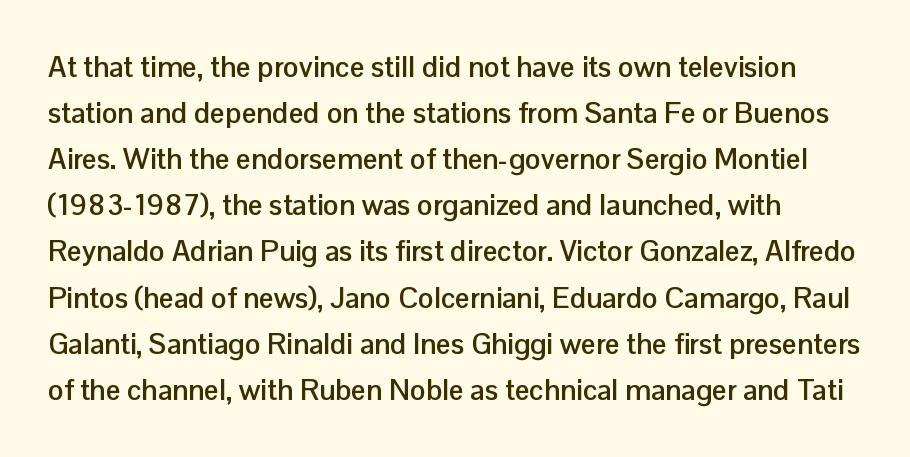
The image shows 29 px semibold sans-serif type, upright; set normal line spacing (1.59x), normal letter spacing, not underlined; low stroke contrast and a medium x-height.
